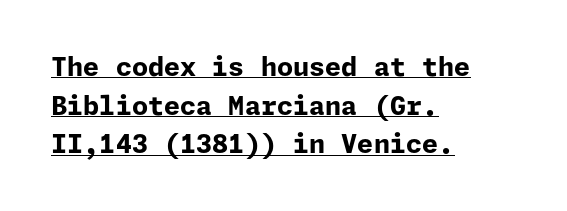
Each word holds together tightly as a unit, with standard inter-letter gaps. The specimen reads as upright at a glance. The strokes are fattened all the way to bold. Does the leading feel generous? No, just average. The lines are quadded left. Does a line run under the words? Yes, clearly.
